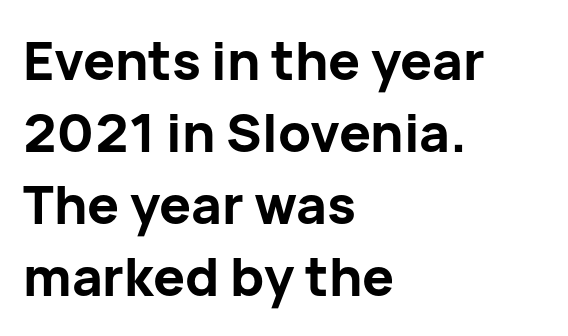
The image shows 53 px bold sans-serif type, upright; set left-aligned, normal line spacing (1.36x), normal letter spacing, not underlined; low stroke contrast and a medium x-height.
